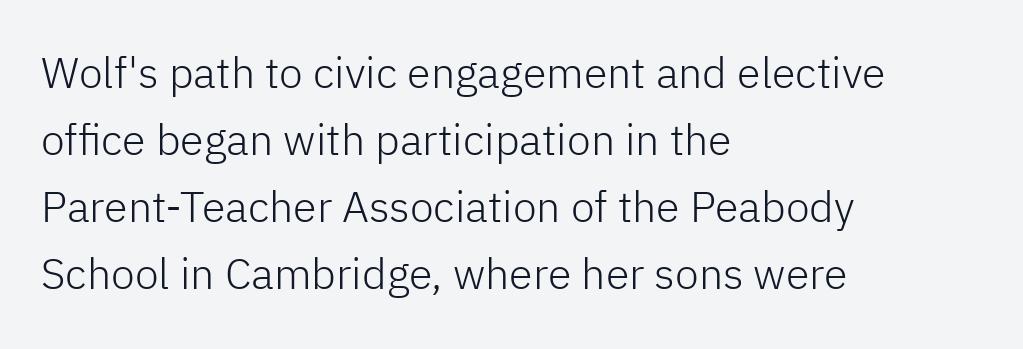
{"serif": "no", "italic": "no", "bold": "no", "weight": "light", "width": "normal", "stroke_contrast": "low", "x_height": "medium", "monospaced": "no", "underline": "no", "align": "left", "line_spacing": "normal", "line_spacing_ratio": 1.56, "letter_spacing": "normal", "letter_spacing_em": 0.0, "glyph_px": 43}
